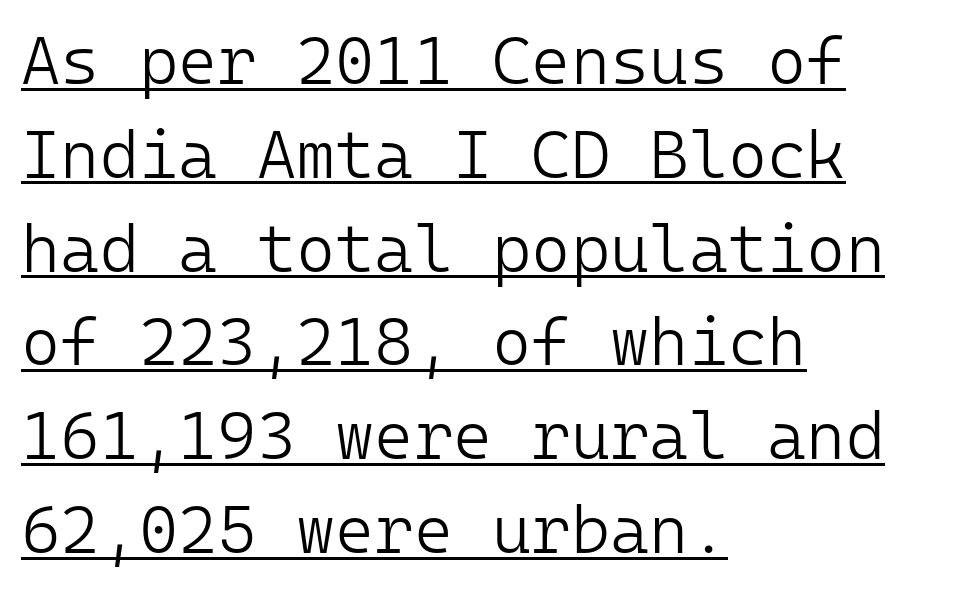
{"serif": "no", "italic": "no", "bold": "no", "weight": "light", "width": "normal", "stroke_contrast": "low", "x_height": "medium", "monospaced": "yes", "underline": "yes", "align": "left", "line_spacing": "normal", "line_spacing_ratio": 1.4, "letter_spacing": "normal", "letter_spacing_em": 0.0, "glyph_px": 67}
